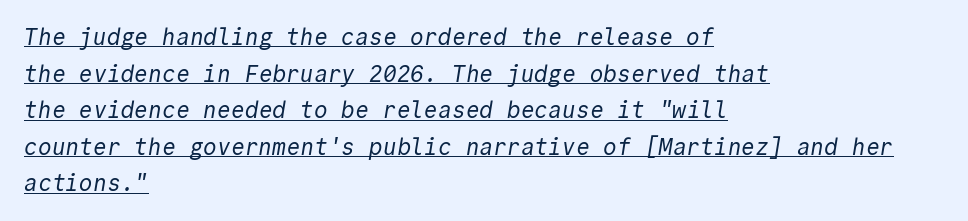
Q: Is the text bold? A: No.
Q: Is the text underlined? A: Yes.
Q: How is the paragraph aligned? A: Left-aligned.
Q: Is the spacing between letters normal or unusually wide? A: Normal.
Q: Is the spacing between lines tight, normal or loose? A: Normal.
